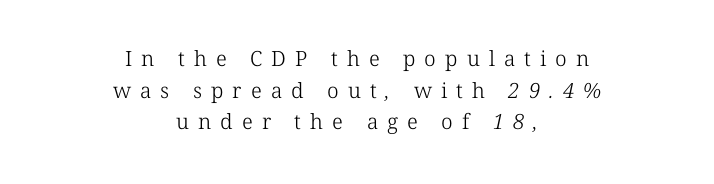
{"bold": "no", "underline": "no", "align": "center", "line_spacing": "normal", "line_spacing_ratio": 1.51, "letter_spacing": "wide", "letter_spacing_em": 0.43, "glyph_px": 21}
